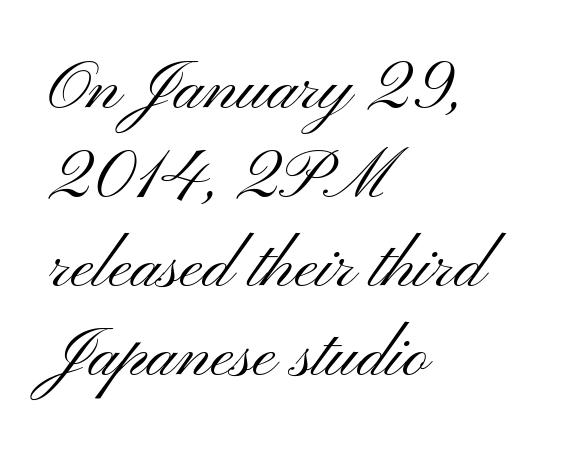
Q: Is the text bold? A: No.
Q: Is the text italic (slanted)? A: Yes.
Q: Is the typeface a serif or a sans-serif typeface? A: Sans-serif.
Q: Is the text underlined? A: No.
Q: How is the paragraph aligned? A: Left-aligned.
Q: Is the spacing between letters normal or unusually wide? A: Normal.
Q: Is the spacing between lines tight, normal or loose? A: Normal.
Q: Width (condensed, normal, or wide)? A: Wide.
Q: Stroke contrast? A: Medium.
Q: x-height? A: Small.
Q: Monospaced? A: No.
